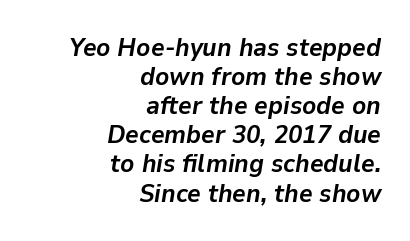
The image shows 26 px bold type, italic (leaning right); set right-aligned, tight line spacing (1.12x), normal letter spacing, not underlined.
